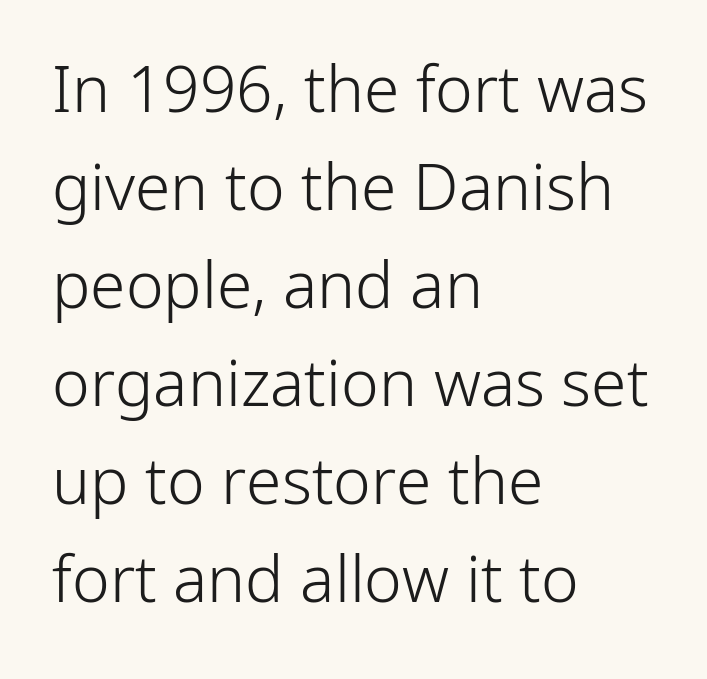
The image shows 64 px light sans-serif type, upright; set left-aligned, normal line spacing (1.53x), normal letter spacing, not underlined; low stroke contrast and a medium x-height.
